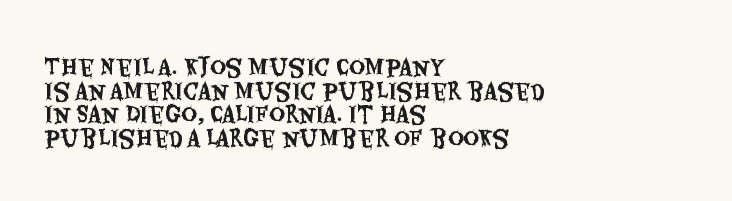
This rendering features lettering with no underline. What stands out about the letter spacing? Nothing — it is the standard amount. Horizontally, the lines are justified to the leading edge only. Horizontal bands of white between lines are thin slivers.
